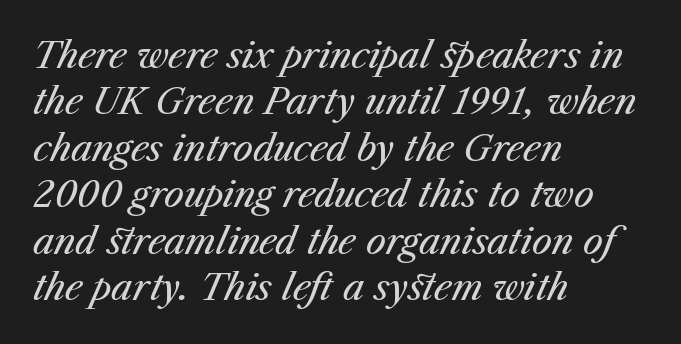
{"italic": "yes", "lean": "right", "slant_degrees": 23, "bold": "no", "weight": "regular", "width": "normal", "stroke_contrast": "medium", "x_height": "medium", "monospaced": "no", "underline": "no", "align": "left", "line_spacing": "normal", "line_spacing_ratio": 1.29, "letter_spacing": "normal", "letter_spacing_em": 0.0, "glyph_px": 36}
